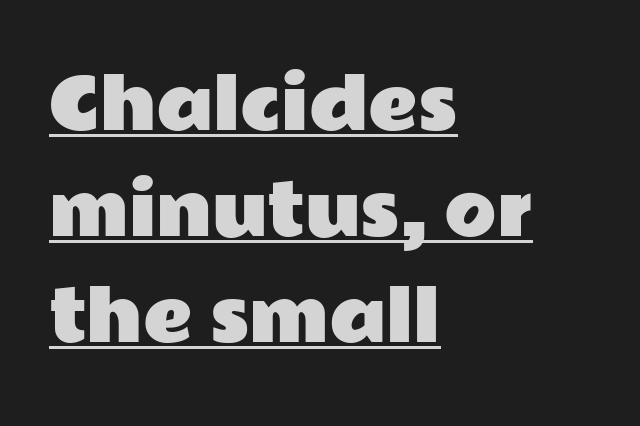
Q: Is the text italic (slanted)? A: No, it is upright.
Q: Is the typeface a serif or a sans-serif typeface? A: Sans-serif.
Q: Is the text underlined? A: Yes.
Q: How is the paragraph aligned? A: Left-aligned.
Q: Is the spacing between letters normal or unusually wide? A: Normal.
Q: Is the spacing between lines tight, normal or loose? A: Normal.
Q: Width (condensed, normal, or wide)? A: Wide.
Q: Stroke contrast? A: Low.
Q: x-height? A: Medium.
Q: Monospaced? A: No.
